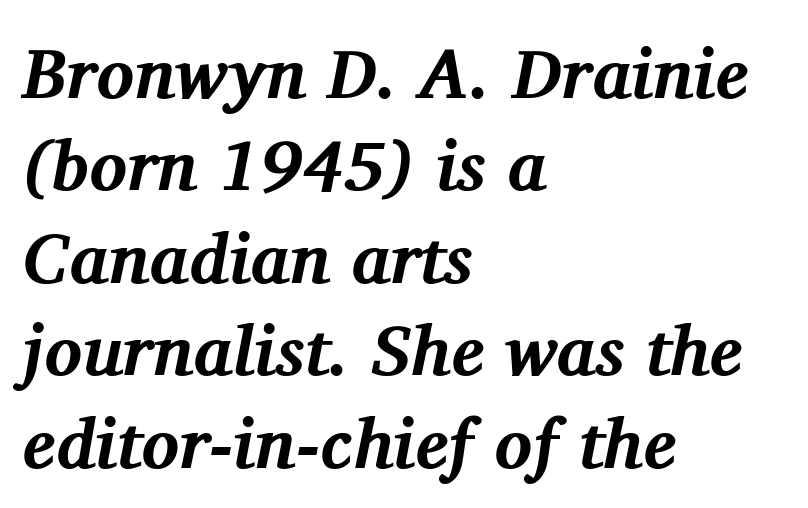
The image shows 70 px bold serif type, italic (leaning right); set left-aligned, normal line spacing (1.32x), normal letter spacing, not underlined; medium stroke contrast and a medium x-height.
